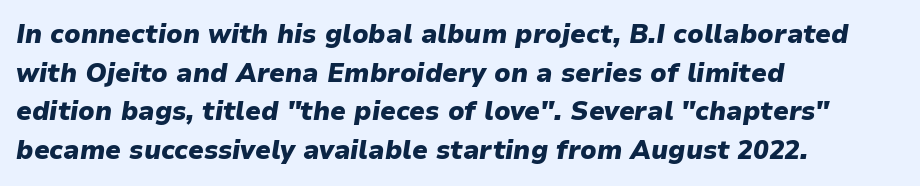
The image shows 26 px bold type, italic (leaning right); set left-aligned, normal line spacing (1.49x), normal letter spacing, not underlined.
